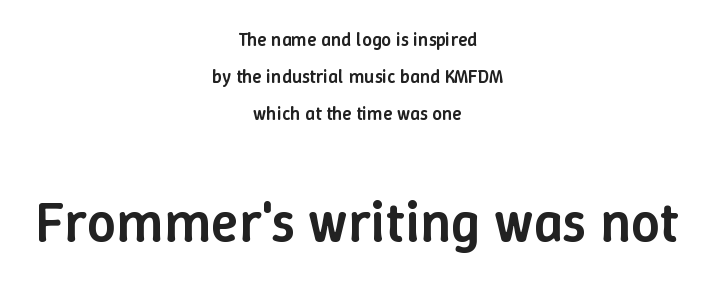
Q: Is the text bold? A: Semi-bold.
Q: Is the text italic (slanted)? A: No, it is upright.
Q: Is the text underlined? A: No.
Q: How is the paragraph aligned? A: Centered.
Q: Is the spacing between letters normal or unusually wide? A: Normal.
Q: Is the spacing between lines tight, normal or loose? A: Loose.
Q: Which block of text is set in a larger size, the first (top) or the second (bottom)? A: The second (bottom) one.
Q: Width (condensed, normal, or wide)? A: Normal.
Q: Stroke contrast? A: Low.
Q: x-height? A: Medium.
Q: Monospaced? A: No.
